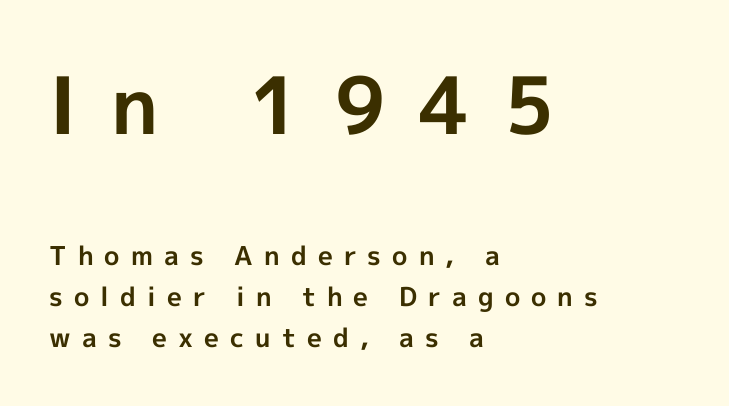
The string is rendered with underlining switched off. Successive baselines arrive at the customary interval. Tracking here is generous; glyphs stand well apart from one another. The typesetting leans heavy: a genuine bold.
